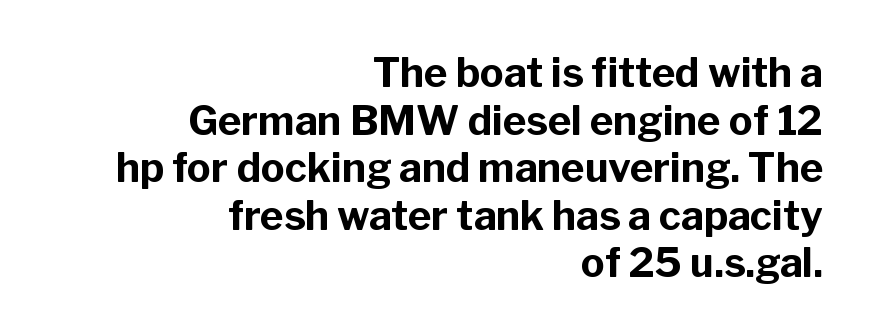
Does the weight exceed regular? Yes, all the way to bold. Nope, no serifs anywhere on these letters. The baseline area is clear. This sample uses an upright cut, with every glyph sitting square on the baseline.
